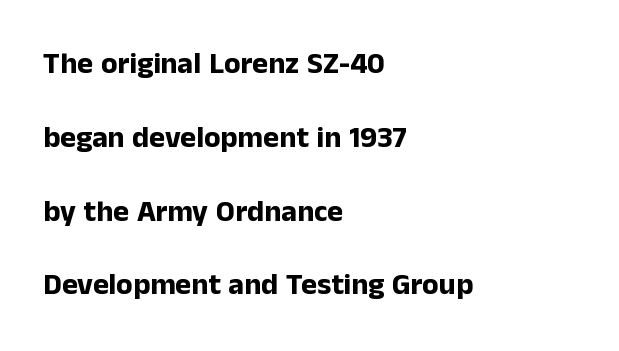
Vertical spacing — loose. This rendering employs a face without finishing strokes, i.e., a sans-serif. Caption: bold face, heavy strokes. The typography opts for an upright posture over an oblique one.
